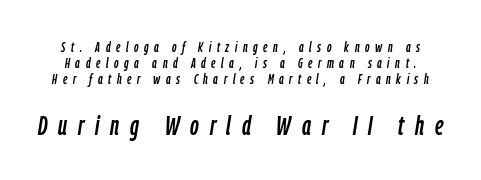
Q: Is the text italic (slanted)? A: Yes, it leans right by about 9 degrees.
Q: Is the text underlined? A: No.
Q: Is the spacing between letters normal or unusually wide? A: Unusually wide.
Q: Is the spacing between lines tight, normal or loose? A: Tight.
Q: Which block of text is set in a larger size, the first (top) or the second (bottom)? A: The second (bottom) one.
